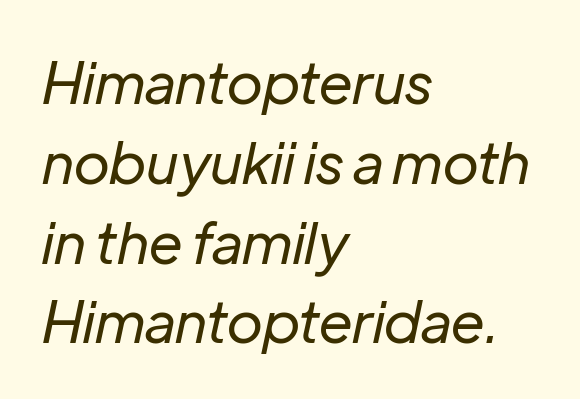
Q: Is the text bold? A: No.
Q: Is the text italic (slanted)? A: Yes, it leans right by about 12 degrees.
Q: Is the text underlined? A: No.
Q: How is the paragraph aligned? A: Left-aligned.
Q: Is the spacing between letters normal or unusually wide? A: Normal.
Q: Is the spacing between lines tight, normal or loose? A: Normal.
Q: Width (condensed, normal, or wide)? A: Normal.
Q: Stroke contrast? A: Low.
Q: x-height? A: Medium.
Q: Monospaced? A: No.
